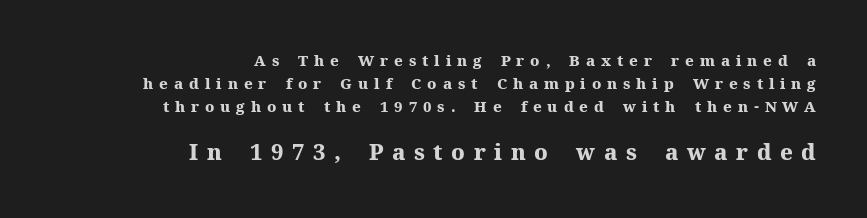
{"italic": "no", "bold": "yes", "underline": "no", "align": "right", "line_spacing": "normal", "line_spacing_ratio": 1.54, "letter_spacing": "wide", "letter_spacing_em": 0.39, "larger_block": "second", "size_ratio": 1.47, "glyph_px": 22}
